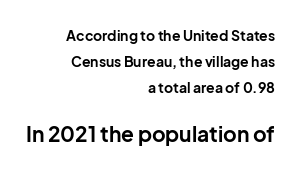
Q: Is the text bold? A: Yes.
Q: Is the text italic (slanted)? A: No, it is upright.
Q: Is the text underlined? A: No.
Q: How is the paragraph aligned? A: Right-aligned.
Q: Is the spacing between letters normal or unusually wide? A: Normal.
Q: Which block of text is set in a larger size, the first (top) or the second (bottom)? A: The second (bottom) one.
